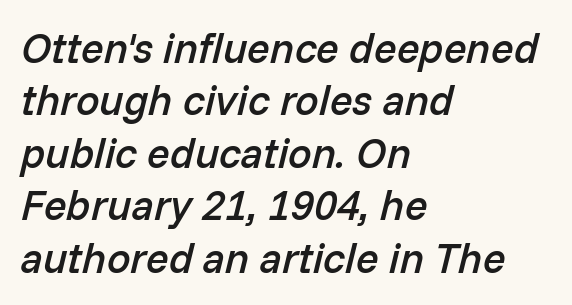
Q: Is the text bold? A: Semi-bold.
Q: Is the text italic (slanted)? A: Yes, it leans right by about 14 degrees.
Q: Is the text underlined? A: No.
Q: How is the paragraph aligned? A: Left-aligned.
Q: Is the spacing between letters normal or unusually wide? A: Normal.
Q: Is the spacing between lines tight, normal or loose? A: Normal.
Q: Width (condensed, normal, or wide)? A: Normal.
Q: Stroke contrast? A: Low.
Q: x-height? A: Medium.
Q: Monospaced? A: No.
